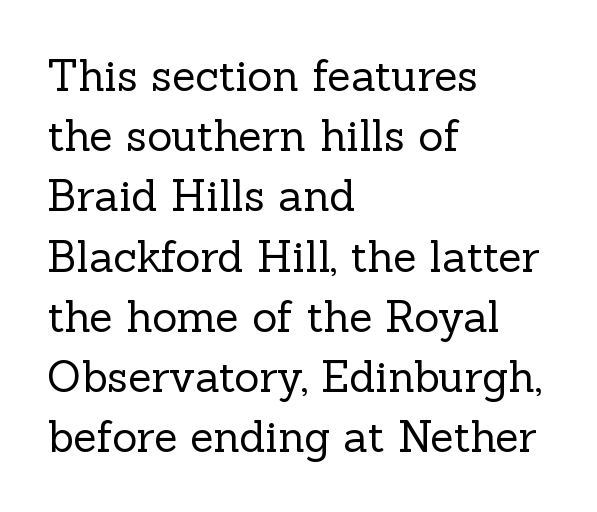
Q: Is the text bold? A: No.
Q: Is the text italic (slanted)? A: No, it is upright.
Q: Is the typeface a serif or a sans-serif typeface? A: Serif.
Q: Is the text underlined? A: No.
Q: How is the paragraph aligned? A: Left-aligned.
Q: Is the spacing between letters normal or unusually wide? A: Normal.
Q: Is the spacing between lines tight, normal or loose? A: Normal.
Q: Width (condensed, normal, or wide)? A: Normal.
Q: x-height? A: Medium.
Q: Monospaced? A: No.
